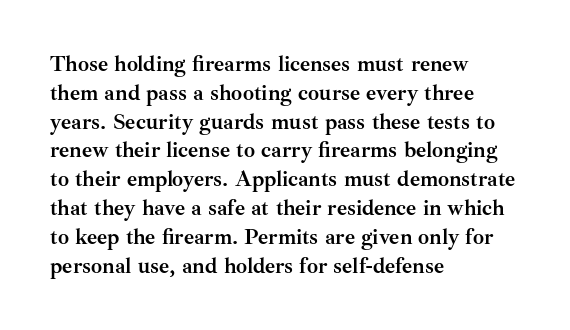
The image shows 22 px bold type, upright; set left-aligned, normal line spacing (1.31x), normal letter spacing, not underlined.
